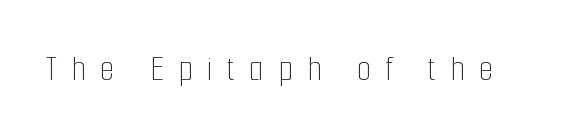
{"italic": "no", "bold": "no", "weight": "thin", "width": "condensed", "stroke_contrast": "low", "x_height": "medium", "monospaced": "no", "underline": "no", "letter_spacing": "wide", "letter_spacing_em": 0.39, "glyph_px": 37}
